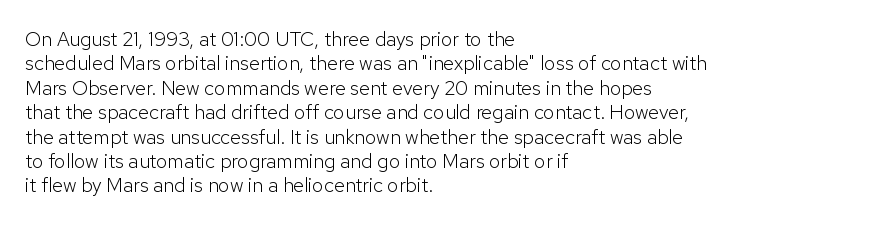
Q: Is the text bold? A: No.
Q: Is the text italic (slanted)? A: No, it is upright.
Q: Is the text underlined? A: No.
Q: How is the paragraph aligned? A: Left-aligned.
Q: Is the spacing between letters normal or unusually wide? A: Normal.
